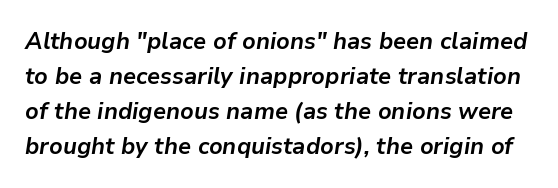
The image shows 23 px bold type, italic (leaning right); set normal line spacing (1.52x), normal letter spacing, not underlined.
